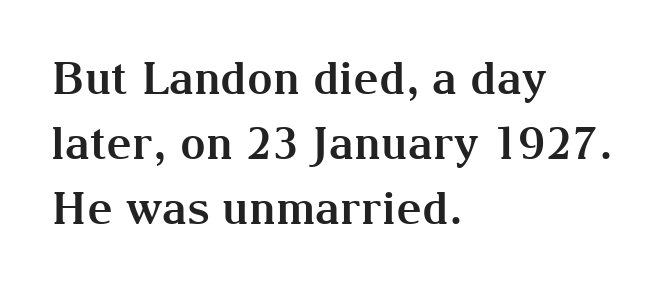
In terms of posture, this sample is upright. Quick note: interline space is typical. Caption: standard tracking, unaltered. The rendering shows small feet on the letterforms — a serif design. Reading down the block, your eye returns to a fixed left position each line.
